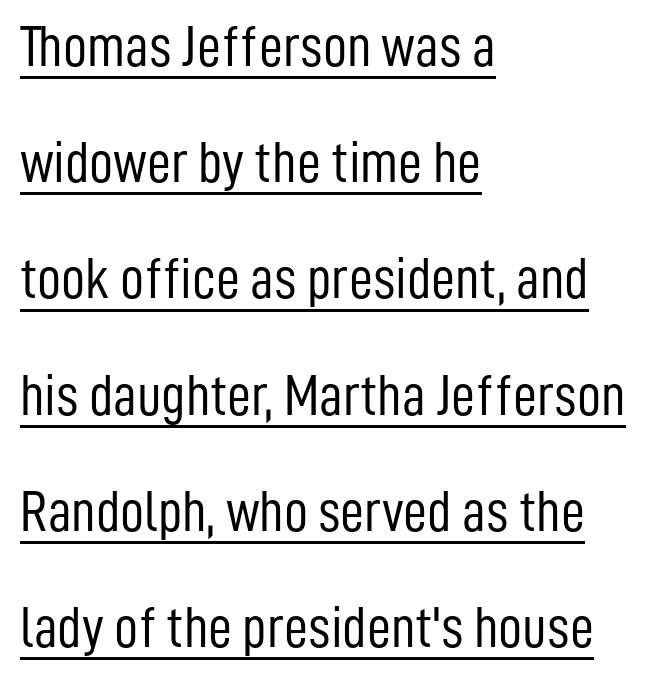
Q: Is the text bold? A: No.
Q: Is the text italic (slanted)? A: No, it is upright.
Q: Is the typeface a serif or a sans-serif typeface? A: Sans-serif.
Q: Is the text underlined? A: Yes.
Q: How is the paragraph aligned? A: Left-aligned.
Q: Is the spacing between letters normal or unusually wide? A: Normal.
Q: Is the spacing between lines tight, normal or loose? A: Loose.
Q: Width (condensed, normal, or wide)? A: Condensed.
Q: Stroke contrast? A: Low.
Q: x-height? A: Medium.
Q: Monospaced? A: No.
